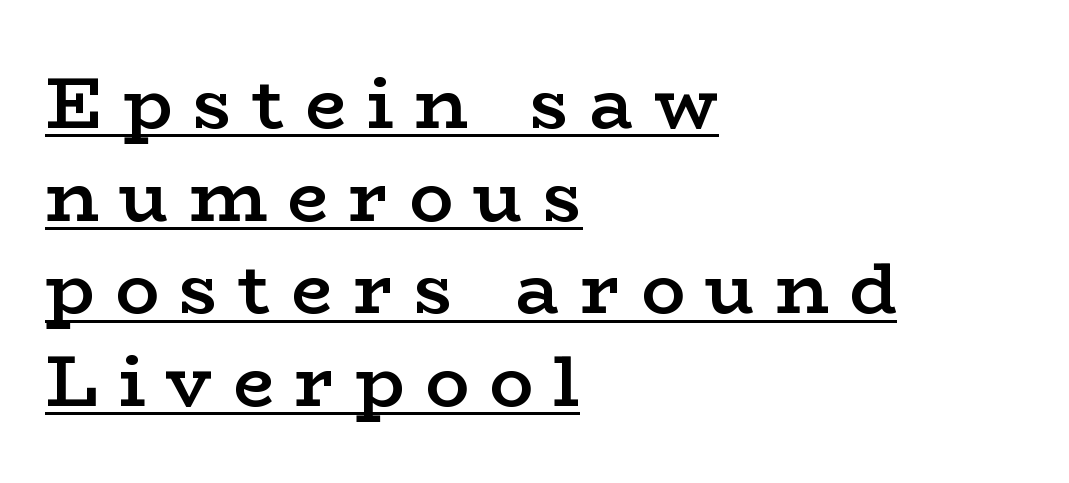
The image shows 73 px semibold, wide serif type, upright; set left-aligned, normal line spacing (1.27x), unusually wide letter spacing (+0.28 em), underlined; low stroke contrast and a medium x-height.
